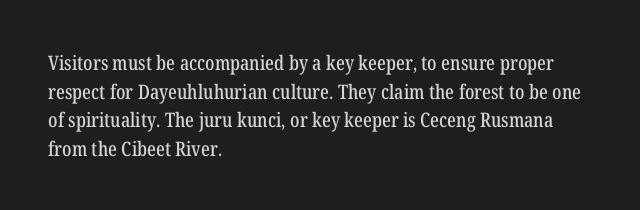
Q: Is the text italic (slanted)? A: No, it is upright.
Q: Is the text underlined? A: No.
Q: How is the paragraph aligned? A: Left-aligned.
Q: Is the spacing between letters normal or unusually wide? A: Normal.
Q: Is the spacing between lines tight, normal or loose? A: Normal.
